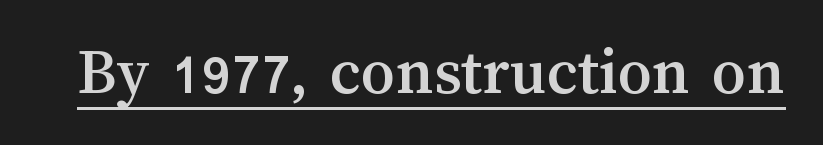
Q: Is the text italic (slanted)? A: No, it is upright.
Q: Is the text underlined? A: Yes.
Q: Is the spacing between letters normal or unusually wide? A: Normal.
Q: Width (condensed, normal, or wide)? A: Normal.
Q: Stroke contrast? A: Medium.
Q: x-height? A: Medium.
Q: Monospaced? A: No.
